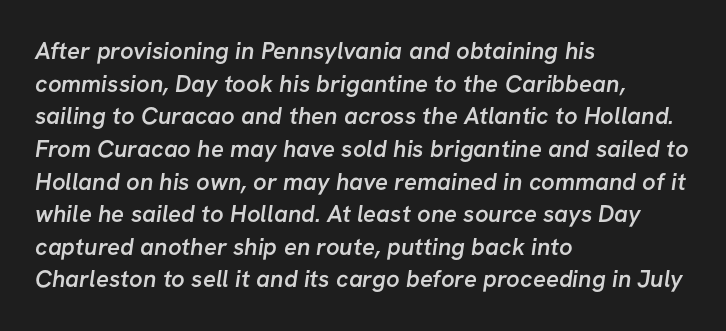
The image shows 24 px text type; set left-aligned, normal line spacing (1.36x), normal letter spacing, not underlined.
